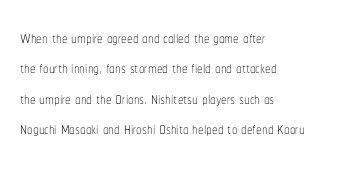
A quiet, ordinary-to-light weight characterises the typeface. The text block is weighted toward the left margin, trailing off unevenly rightward. This rendering leaves character spacing at its baseline value. Characters remain perfectly vertical along every line. The strip under each line holds only bare page.
